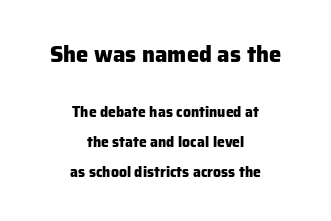
Q: Is the text bold? A: Yes.
Q: Is the text italic (slanted)? A: No, it is upright.
Q: Is the text underlined? A: No.
Q: How is the paragraph aligned? A: Centered.
Q: Is the spacing between letters normal or unusually wide? A: Normal.
Q: Is the spacing between lines tight, normal or loose? A: Loose.
Q: Which block of text is set in a larger size, the first (top) or the second (bottom)? A: The first (top) one.
